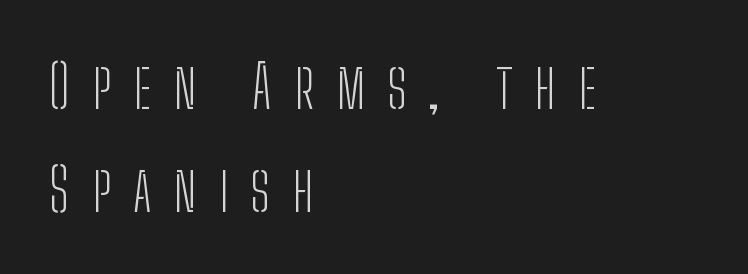
Q: Is the text bold? A: No.
Q: Is the text italic (slanted)? A: No, it is upright.
Q: Is the typeface a serif or a sans-serif typeface? A: Sans-serif.
Q: Is the text underlined? A: No.
Q: How is the paragraph aligned? A: Left-aligned.
Q: Is the spacing between letters normal or unusually wide? A: Unusually wide.
Q: Width (condensed, normal, or wide)? A: Condensed.
Q: Stroke contrast? A: Low.
Q: x-height? A: Medium.
Q: Monospaced? A: No.
